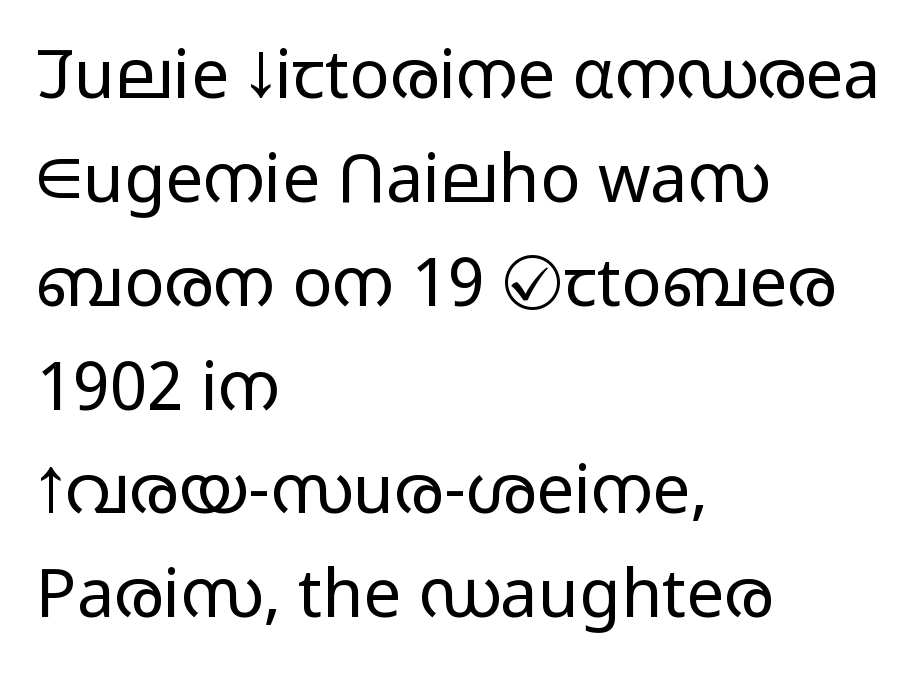
{"serif": "no", "italic": "no", "bold": "no", "weight": "light", "width": "wide", "stroke_contrast": "low", "x_height": "medium", "monospaced": "no", "underline": "no", "align": "left", "line_spacing": "normal", "line_spacing_ratio": 1.55, "letter_spacing": "normal", "letter_spacing_em": 0.0, "glyph_px": 67}
